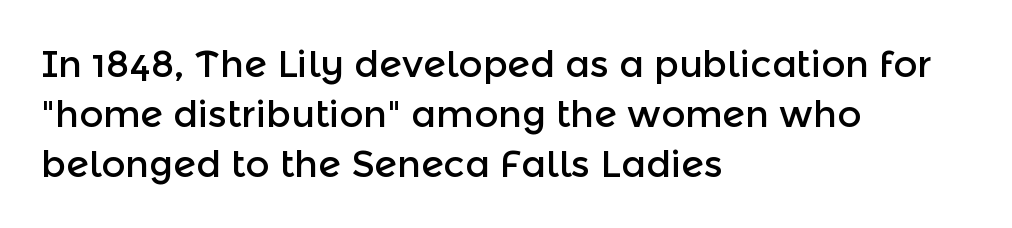
{"serif": "no", "italic": "no", "width": "normal", "x_height": "medium", "monospaced": "no", "underline": "no", "align": "left", "line_spacing": "normal", "line_spacing_ratio": 1.35, "letter_spacing": "normal", "letter_spacing_em": 0.0, "glyph_px": 37}
